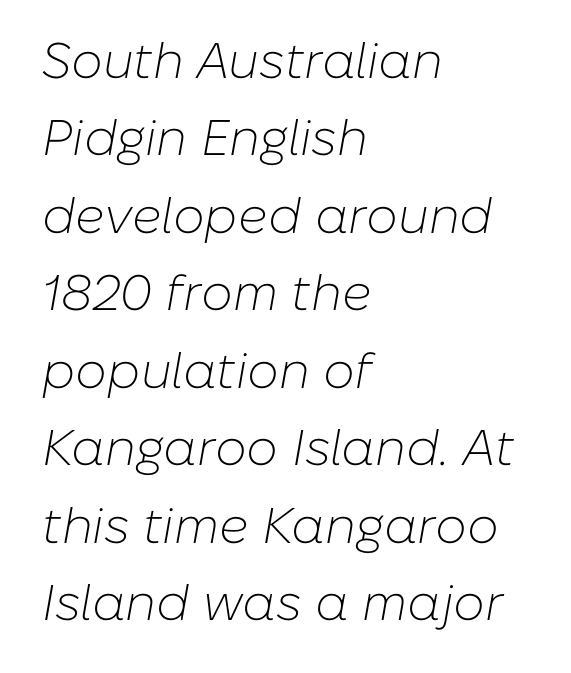
Q: Is the text bold? A: No.
Q: Is the text italic (slanted)? A: Yes, it leans right by about 10 degrees.
Q: Is the text underlined? A: No.
Q: How is the paragraph aligned? A: Left-aligned.
Q: Is the spacing between letters normal or unusually wide? A: Normal.
Q: Is the spacing between lines tight, normal or loose? A: Normal.
Q: Width (condensed, normal, or wide)? A: Normal.
Q: Stroke contrast? A: Low.
Q: x-height? A: Medium.
Q: Monospaced? A: No.
